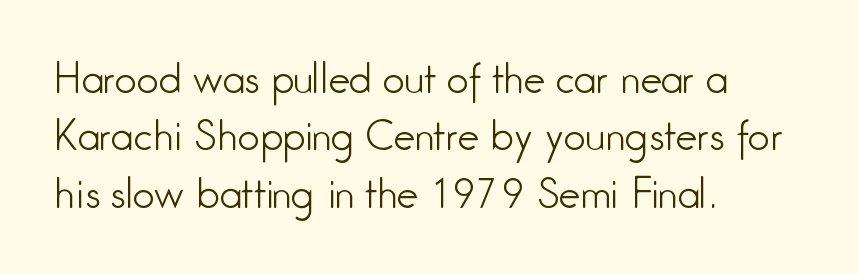
The image shows 39 px light, condensed sans-serif type, upright; set left-aligned, normal line spacing (1.47x), normal letter spacing, not underlined; low stroke contrast and a medium x-height.
